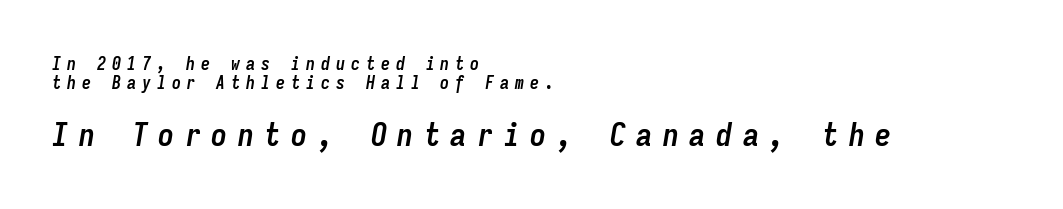
{"italic": "yes", "lean": "right", "slant_degrees": 9, "bold": "yes", "weight": "semibold", "width": "condensed", "stroke_contrast": "low", "x_height": "medium", "monospaced": "yes", "underline": "no", "align": "left", "line_spacing": "tight", "line_spacing_ratio": 1.05, "letter_spacing": "wide", "letter_spacing_em": 0.33, "larger_block": "second", "size_ratio": 1.78, "glyph_px": 32}
